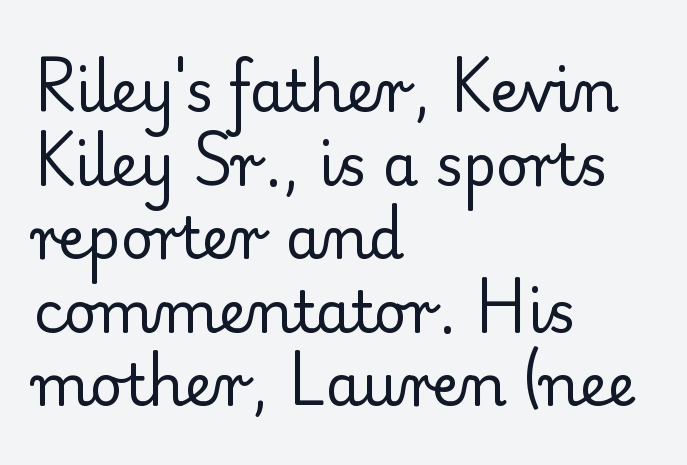
{"serif": "yes", "italic": "no", "bold": "no", "weight": "regular", "width": "normal", "stroke_contrast": "low", "x_height": "small", "monospaced": "no", "underline": "no", "align": "left", "line_spacing": "normal", "line_spacing_ratio": 1.29, "letter_spacing": "normal", "letter_spacing_em": 0.0, "glyph_px": 57}
